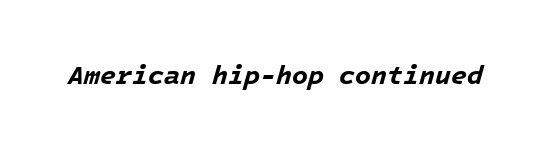
{"italic": "yes", "lean": "right", "slant_degrees": 16, "bold": "yes", "underline": "no", "letter_spacing": "normal", "letter_spacing_em": 0.0, "glyph_px": 26}
